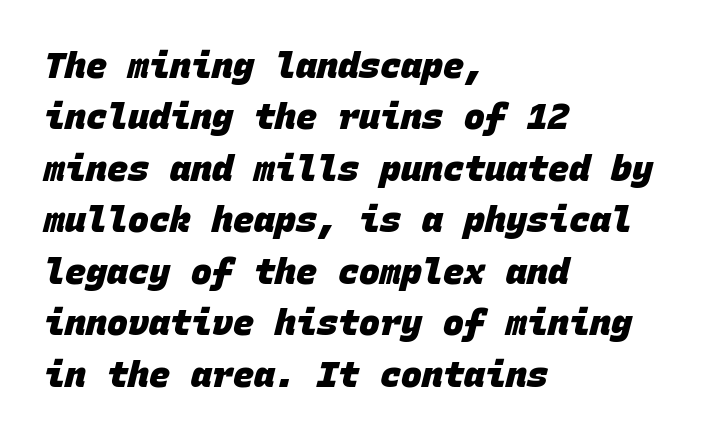
Q: Is the text bold? A: Yes.
Q: Is the typeface a serif or a sans-serif typeface? A: Sans-serif.
Q: Is the text underlined? A: No.
Q: How is the paragraph aligned? A: Left-aligned.
Q: Is the spacing between letters normal or unusually wide? A: Normal.
Q: Is the spacing between lines tight, normal or loose? A: Normal.
Q: Width (condensed, normal, or wide)? A: Normal.
Q: Stroke contrast? A: Low.
Q: x-height? A: Large.
Q: Monospaced? A: Yes.
